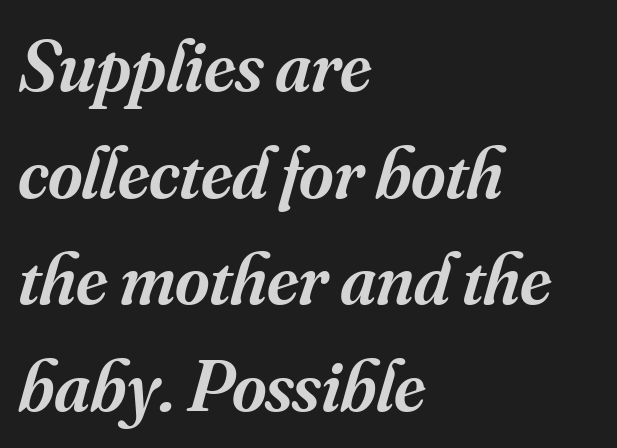
Q: Is the text bold? A: Semi-bold.
Q: Is the text italic (slanted)? A: Yes, it leans right by about 16 degrees.
Q: Is the typeface a serif or a sans-serif typeface? A: Serif.
Q: Is the text underlined? A: No.
Q: How is the paragraph aligned? A: Left-aligned.
Q: Is the spacing between letters normal or unusually wide? A: Normal.
Q: Is the spacing between lines tight, normal or loose? A: Normal.
Q: Width (condensed, normal, or wide)? A: Normal.
Q: Stroke contrast? A: Medium.
Q: x-height? A: Small.
Q: Monospaced? A: No.
